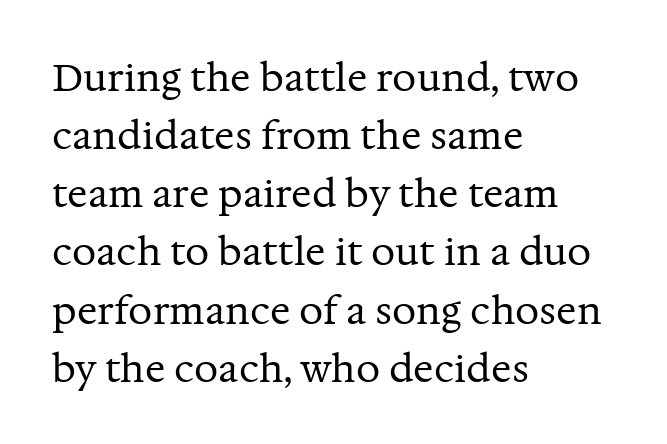
Q: Is the text bold? A: No.
Q: Is the text italic (slanted)? A: No, it is upright.
Q: Is the typeface a serif or a sans-serif typeface? A: Serif.
Q: Is the text underlined? A: No.
Q: How is the paragraph aligned? A: Left-aligned.
Q: Is the spacing between letters normal or unusually wide? A: Normal.
Q: Is the spacing between lines tight, normal or loose? A: Normal.
Q: Width (condensed, normal, or wide)? A: Normal.
Q: Stroke contrast? A: Medium.
Q: x-height? A: Medium.
Q: Monospaced? A: No.
